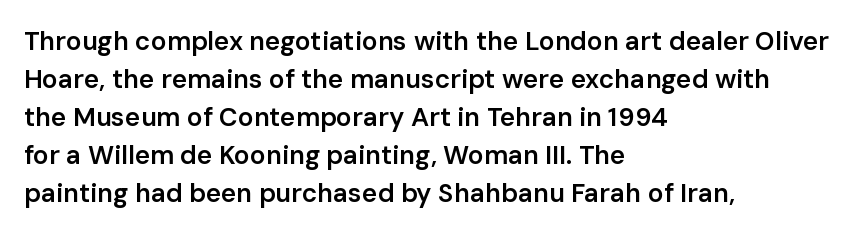
{"italic": "no", "bold": "semi", "underline": "no", "align": "left", "line_spacing": "normal", "line_spacing_ratio": 1.46, "letter_spacing": "normal", "letter_spacing_em": 0.0, "glyph_px": 26}
